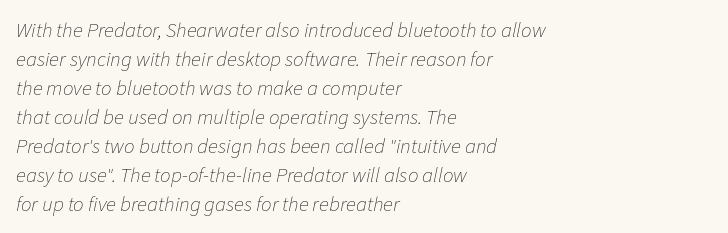
{"italic": "yes", "lean": "right", "slant_degrees": 11, "bold": "no", "underline": "no", "align": "left", "line_spacing": "normal", "line_spacing_ratio": 1.38, "letter_spacing": "normal", "letter_spacing_em": 0.0, "glyph_px": 21}
